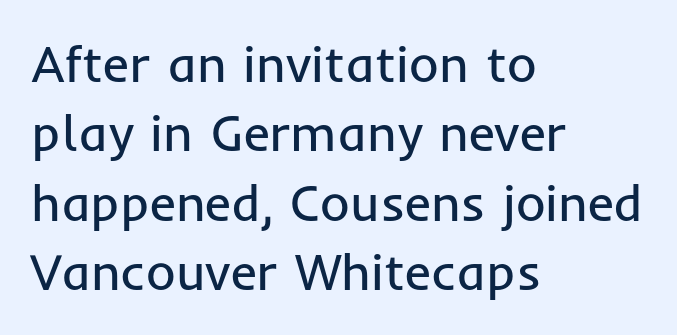
This is sans-serif lettering, the kind often seen on screens and signage. There is no visible air inserted between adjacent glyphs. Vertically, the passage feels balanced, rows spaced as you'd expect. Do the letters lean? They stand straight. Clear beneath every line of the passage.
